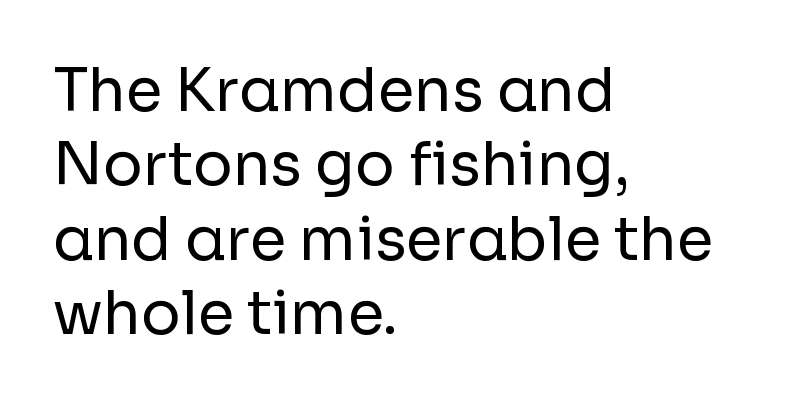
{"serif": "no", "italic": "no", "bold": "no", "weight": "regular", "width": "normal", "stroke_contrast": "low", "x_height": "medium", "monospaced": "no", "underline": "no", "align": "left", "line_spacing": "normal", "line_spacing_ratio": 1.26, "letter_spacing": "normal", "letter_spacing_em": 0.0, "glyph_px": 59}
